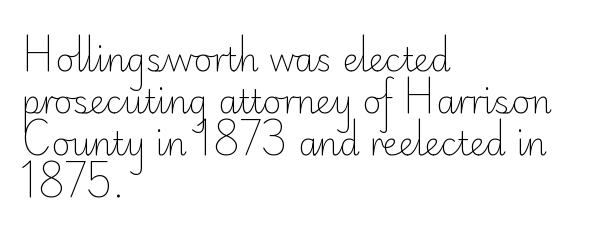
The image shows 32 px light sans-serif type, upright; set left-aligned, normal line spacing (1.31x), normal letter spacing, not underlined; low stroke contrast and a small x-height.
